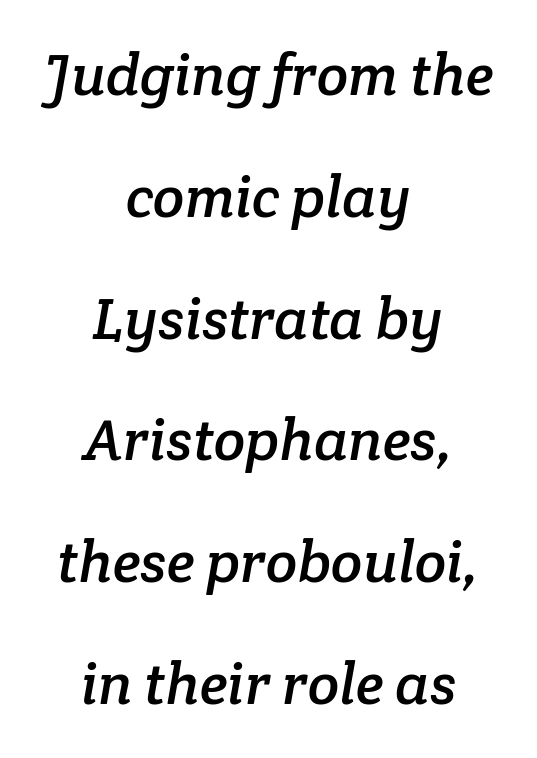
{"serif": "yes", "width": "normal", "stroke_contrast": "low", "x_height": "medium", "monospaced": "no", "underline": "no", "align": "center", "line_spacing": "loose", "line_spacing_ratio": 2.1, "letter_spacing": "normal", "letter_spacing_em": 0.0, "glyph_px": 58}
